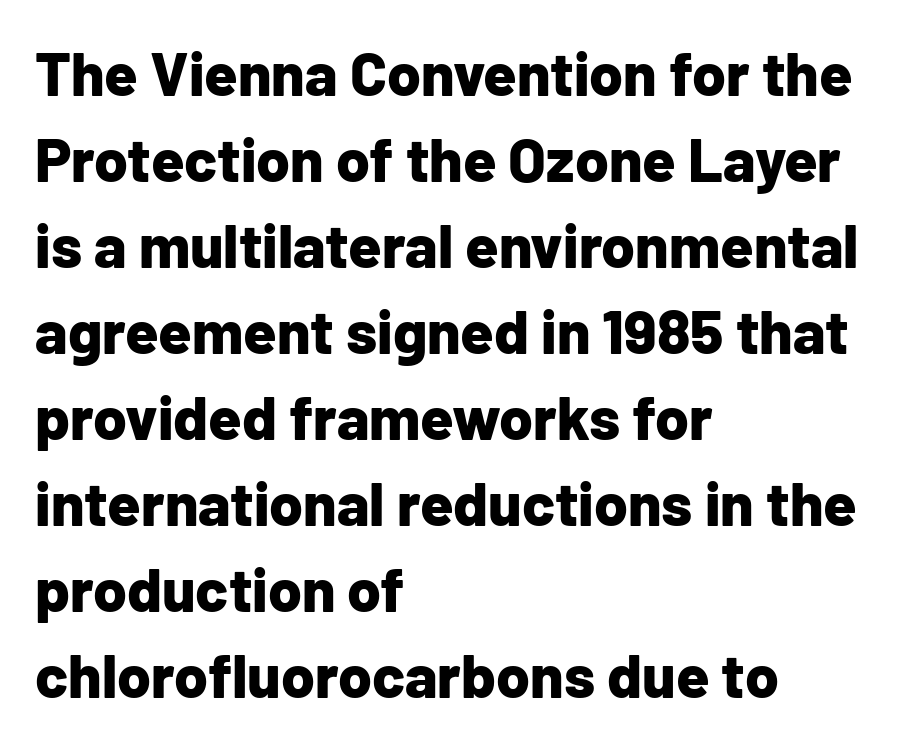
The image shows 61 px bold sans-serif type, upright; set left-aligned, normal line spacing (1.41x), normal letter spacing, not underlined; low stroke contrast and a medium x-height.
